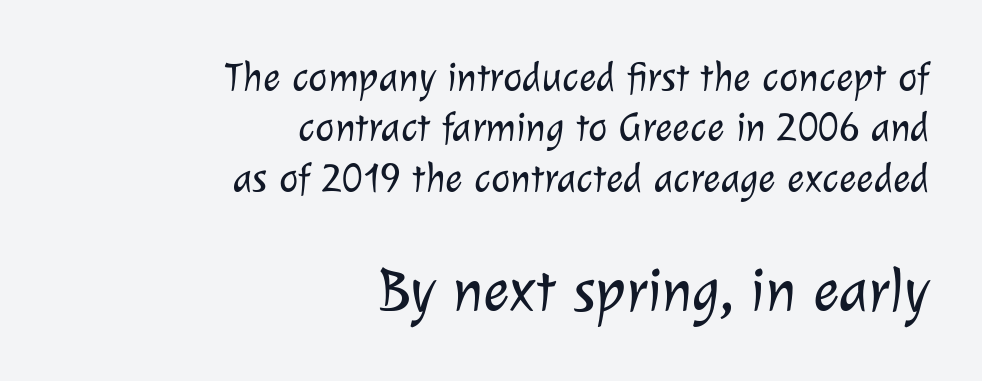
The image shows 62 px light sans-serif type; set right-aligned, line spacing 1.23x, normal letter spacing, not underlined; the second (bottom) block is 1.51x larger; low stroke contrast and a medium x-height.
